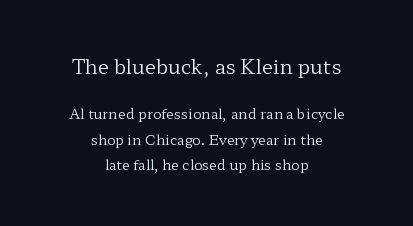
The image shows 20 px text type, upright; set centered, line spacing 1.82x, normal letter spacing, not underlined; the first (top) block is 1.43x larger.
